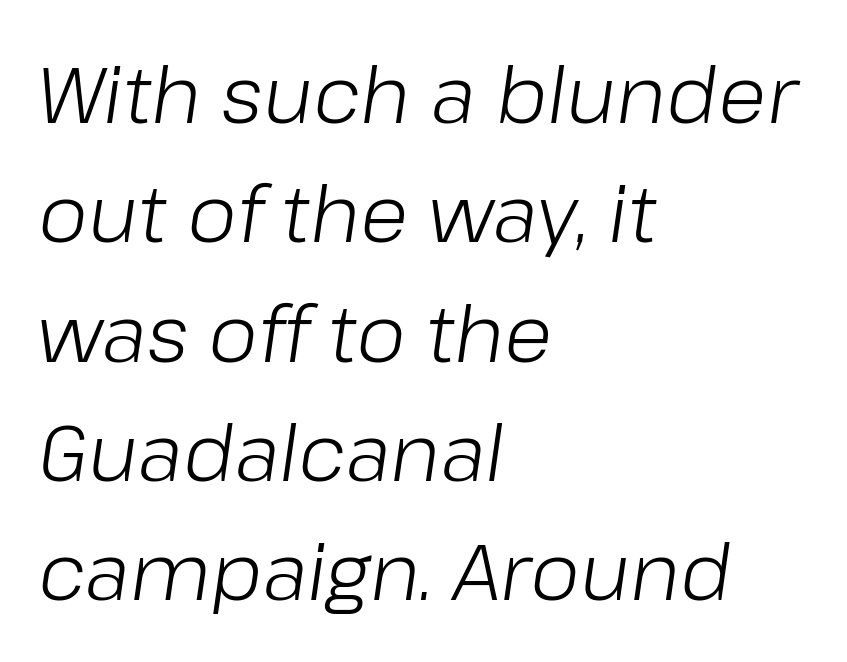
Q: Is the text bold? A: No.
Q: Is the text italic (slanted)? A: Yes, it leans right by about 8 degrees.
Q: Is the text underlined? A: No.
Q: How is the paragraph aligned? A: Left-aligned.
Q: Is the spacing between letters normal or unusually wide? A: Normal.
Q: Is the spacing between lines tight, normal or loose? A: Normal.
Q: Width (condensed, normal, or wide)? A: Normal.
Q: Stroke contrast? A: Low.
Q: x-height? A: Medium.
Q: Monospaced? A: No.
